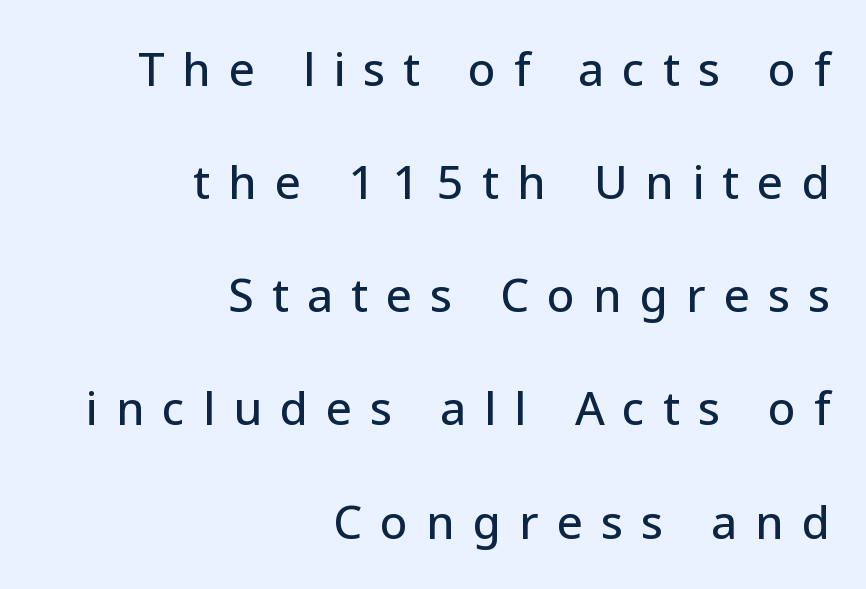
{"serif": "no", "italic": "no", "width": "normal", "stroke_contrast": "low", "x_height": "medium", "monospaced": "no", "underline": "no", "align": "right", "line_spacing": "loose", "line_spacing_ratio": 2.46, "letter_spacing": "wide", "letter_spacing_em": 0.39, "glyph_px": 46}
